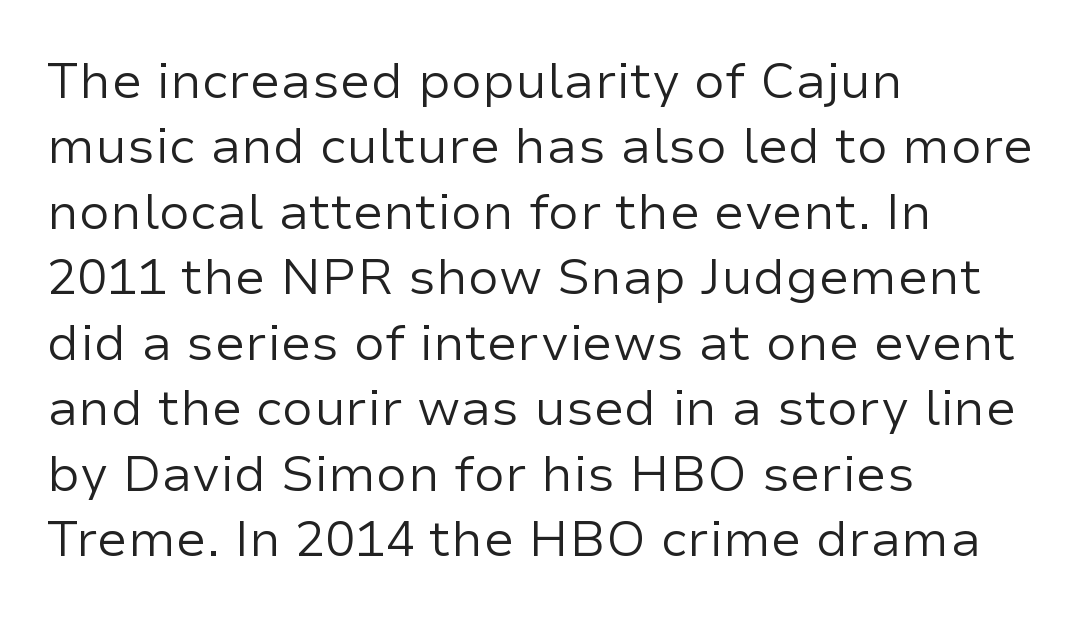
Q: Is the text bold? A: No.
Q: Is the text italic (slanted)? A: No, it is upright.
Q: Is the typeface a serif or a sans-serif typeface? A: Sans-serif.
Q: Is the text underlined? A: No.
Q: How is the paragraph aligned? A: Left-aligned.
Q: Is the spacing between letters normal or unusually wide? A: Normal.
Q: Is the spacing between lines tight, normal or loose? A: Normal.
Q: Width (condensed, normal, or wide)? A: Normal.
Q: Stroke contrast? A: Low.
Q: x-height? A: Medium.
Q: Monospaced? A: No.
